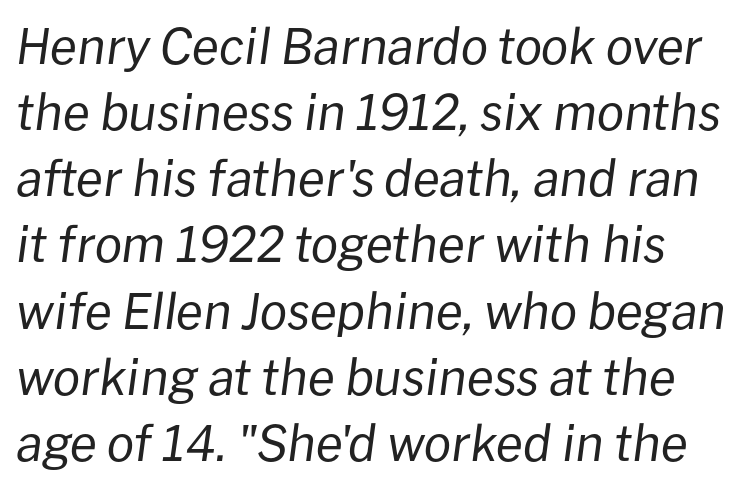
Q: Is the text bold? A: No.
Q: Is the text italic (slanted)? A: Yes, it leans right by about 8 degrees.
Q: Is the text underlined? A: No.
Q: Is the spacing between letters normal or unusually wide? A: Normal.
Q: Is the spacing between lines tight, normal or loose? A: Normal.
Q: Width (condensed, normal, or wide)? A: Normal.
Q: Stroke contrast? A: Low.
Q: x-height? A: Medium.
Q: Monospaced? A: No.
